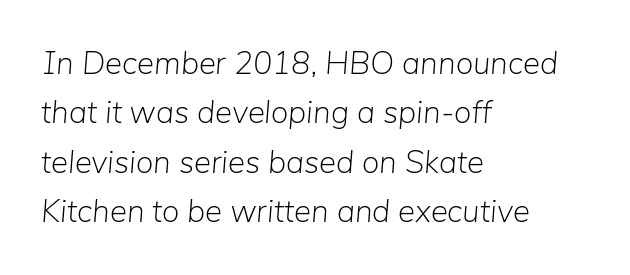
{"italic": "yes", "lean": "right", "slant_degrees": 5, "bold": "no", "weight": "light", "width": "normal", "stroke_contrast": "low", "x_height": "medium", "monospaced": "no", "underline": "no", "align": "left", "line_spacing": "normal", "line_spacing_ratio": 1.54, "letter_spacing": "normal", "letter_spacing_em": 0.0, "glyph_px": 32}
